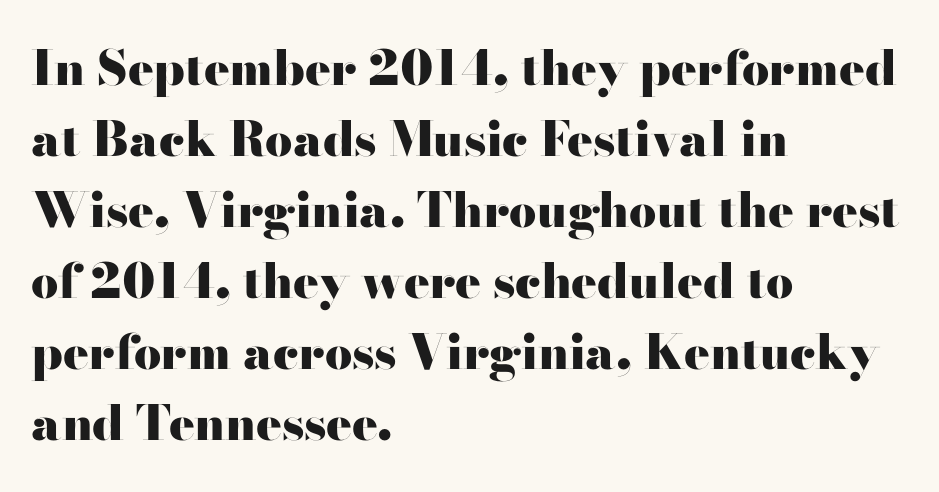
The image shows 48 px heavy, wide serif type, upright; set left-aligned, normal line spacing (1.48x), normal letter spacing, not underlined; high stroke contrast and a small x-height.
